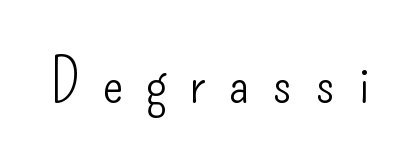
{"serif": "no", "italic": "no", "bold": "no", "weight": "light", "width": "condensed", "stroke_contrast": "low", "x_height": "small", "monospaced": "no", "underline": "no", "letter_spacing": "wide", "letter_spacing_em": 0.37, "glyph_px": 62}
